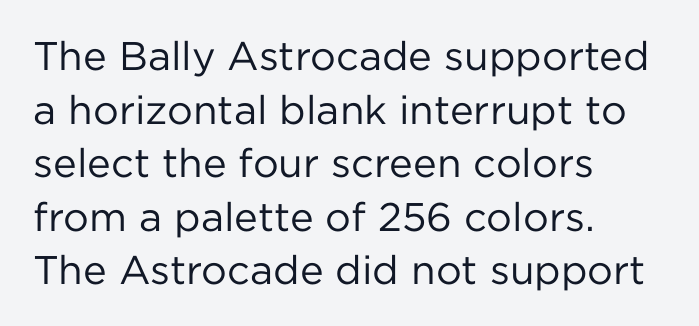
{"serif": "no", "italic": "no", "bold": "no", "weight": "regular", "width": "normal", "stroke_contrast": "low", "x_height": "medium", "monospaced": "no", "underline": "no", "align": "left", "line_spacing": "normal", "line_spacing_ratio": 1.34, "letter_spacing": "normal", "letter_spacing_em": 0.0, "glyph_px": 40}
